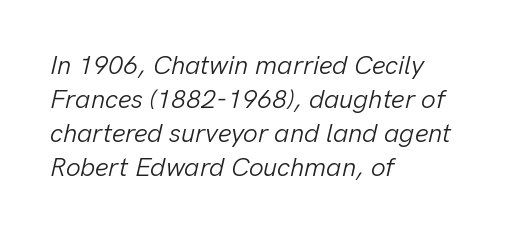
The image shows 26 px text type, italic (leaning right); set left-aligned, normal line spacing (1.31x), normal letter spacing, not underlined.
